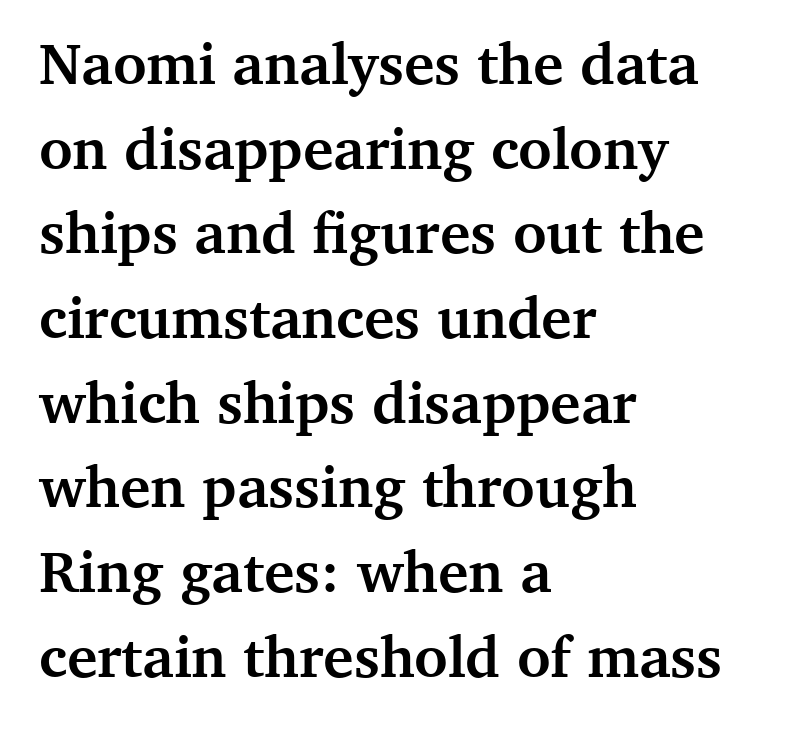
Does the lettering tilt? It doesn't — this is upright. Leading: standard. The tracking reads as untouched default to a designer's eye. Beneath every word, the page is bare. Line starts are locked; line ends wander. Strokes here are thick enough to call this a true bold.
